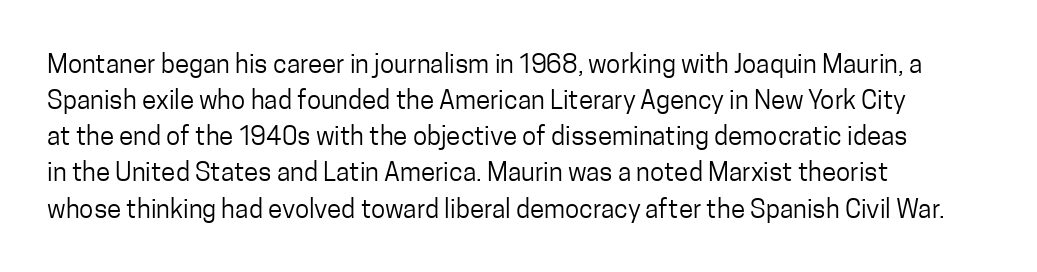
Teacher's note: observe the even left margin — that is flush-left alignment. Students, note that the glyphs here touch the page at normal intervals. Do the letters lean? They stand straight. Descenders hang freely into open space. Stem width sits at or under what a default text font uses.
